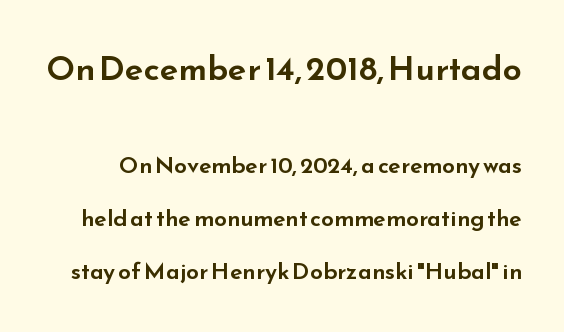
The rendering keeps characters at their native spacing. What's the leading like? Stretched, with rows far apart. The gap between lines stays unmarked. A typesetter would call this proportional, since set widths differ per character.
